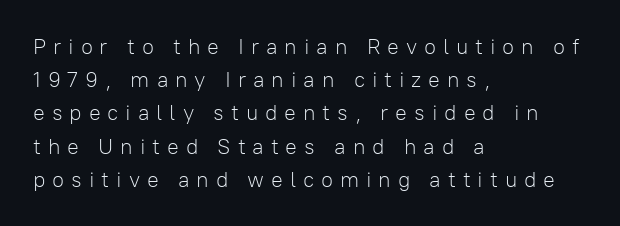
Unlike italic type, these characters show no tilt at all. Honestly, the letter spacing is so wide it's the main thing you notice. How would I describe the line gaps? Plain and ordinary. The paragraph shown leans on its left margin.
